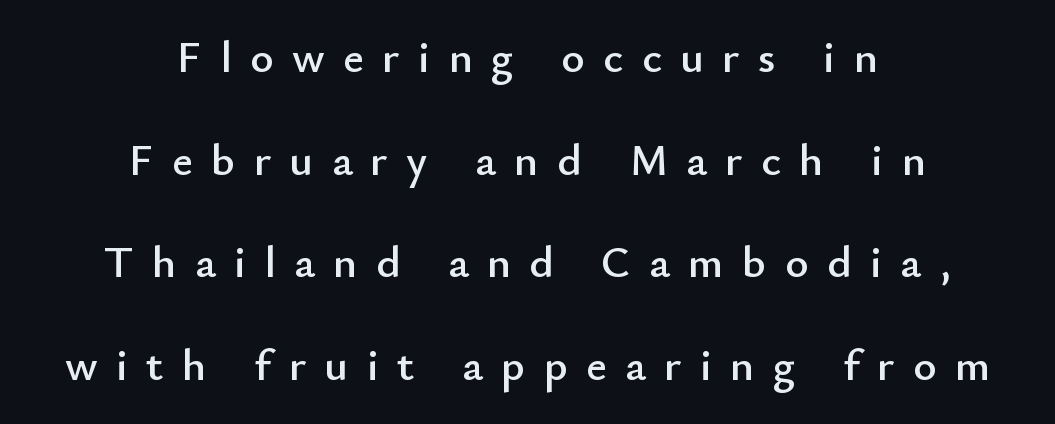
Q: Is the text italic (slanted)? A: No, it is upright.
Q: Is the typeface a serif or a sans-serif typeface? A: Sans-serif.
Q: Is the text underlined? A: No.
Q: How is the paragraph aligned? A: Centered.
Q: Is the spacing between letters normal or unusually wide? A: Unusually wide.
Q: Is the spacing between lines tight, normal or loose? A: Loose.
Q: Width (condensed, normal, or wide)? A: Normal.
Q: Stroke contrast? A: Low.
Q: x-height? A: Small.
Q: Monospaced? A: No.
